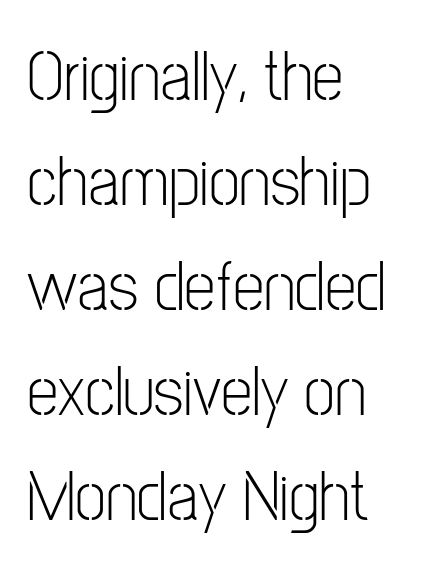
Q: Is the text bold? A: No.
Q: Is the text italic (slanted)? A: No, it is upright.
Q: Is the typeface a serif or a sans-serif typeface? A: Sans-serif.
Q: Is the text underlined? A: No.
Q: How is the paragraph aligned? A: Left-aligned.
Q: Is the spacing between letters normal or unusually wide? A: Normal.
Q: Is the spacing between lines tight, normal or loose? A: Normal.
Q: Width (condensed, normal, or wide)? A: Condensed.
Q: Stroke contrast? A: Low.
Q: x-height? A: Medium.
Q: Monospaced? A: No.
